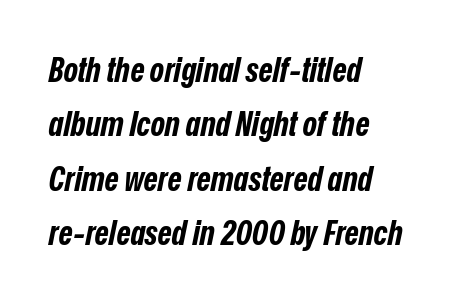
These lines are rendered in a variable-pitch font. Type without underlining. The rows are spaced the way most documents space them. Tracking here is standard; glyphs follow each other at the usual distance. The rag falls on the right side of this text block. The passage shown leans; its letterforms are oblique.
